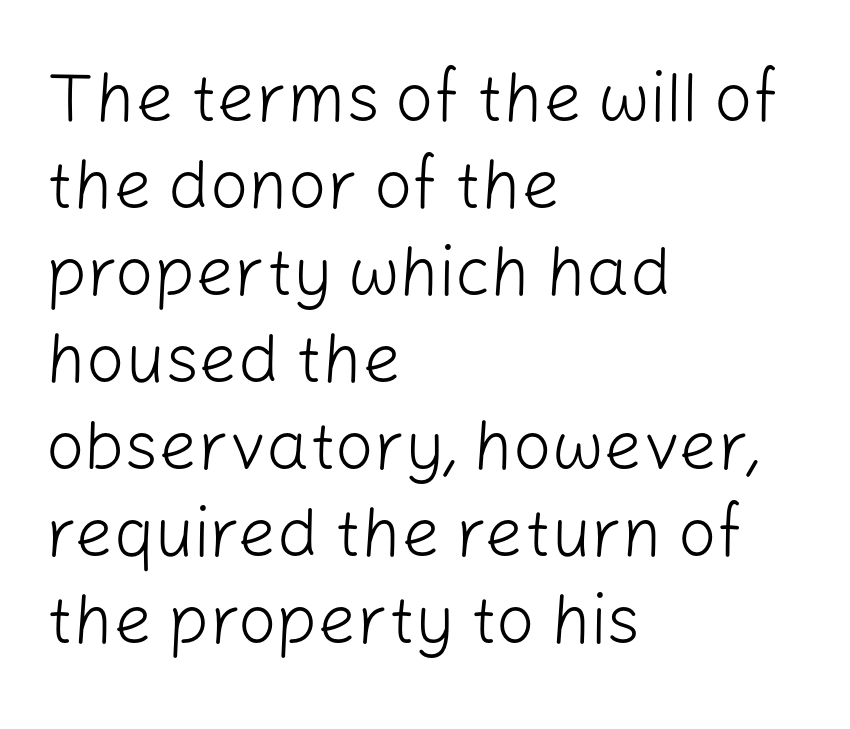
{"serif": "no", "italic": "no", "bold": "no", "weight": "light", "width": "normal", "stroke_contrast": "low", "x_height": "medium", "monospaced": "no", "underline": "no", "align": "left", "line_spacing": "normal", "line_spacing_ratio": 1.28, "letter_spacing": "normal", "letter_spacing_em": 0.0, "glyph_px": 68}
